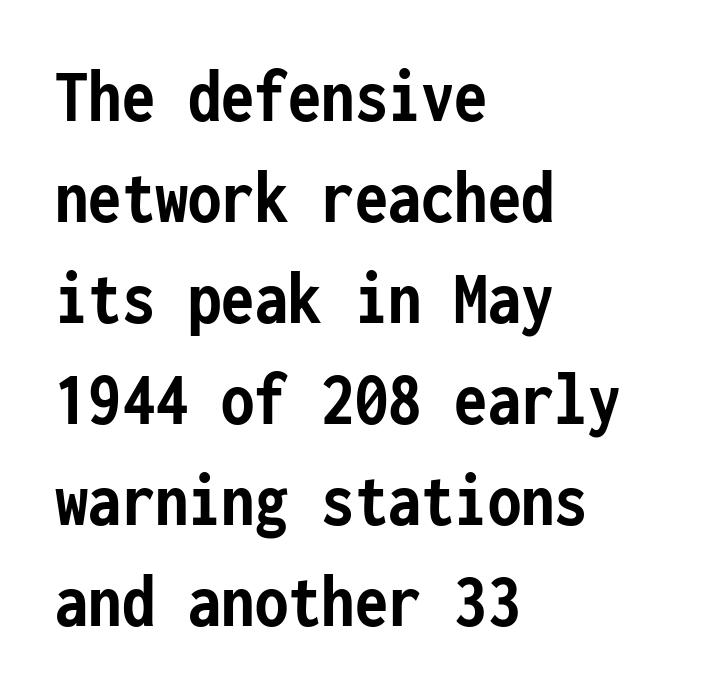
Descenders are the only things crossing below the line. Each new line begins a customary step beneath the previous one. Strokes here are thick enough to call this a true bold. Serif or sans? Sans — the stroke terminals are bare.
